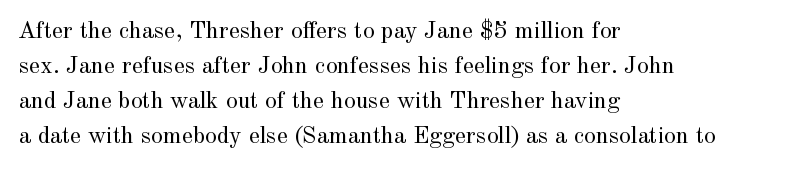
{"italic": "no", "bold": "no", "underline": "no", "align": "left", "line_spacing": "normal", "line_spacing_ratio": 1.46, "letter_spacing": "normal", "letter_spacing_em": 0.0, "glyph_px": 24}
